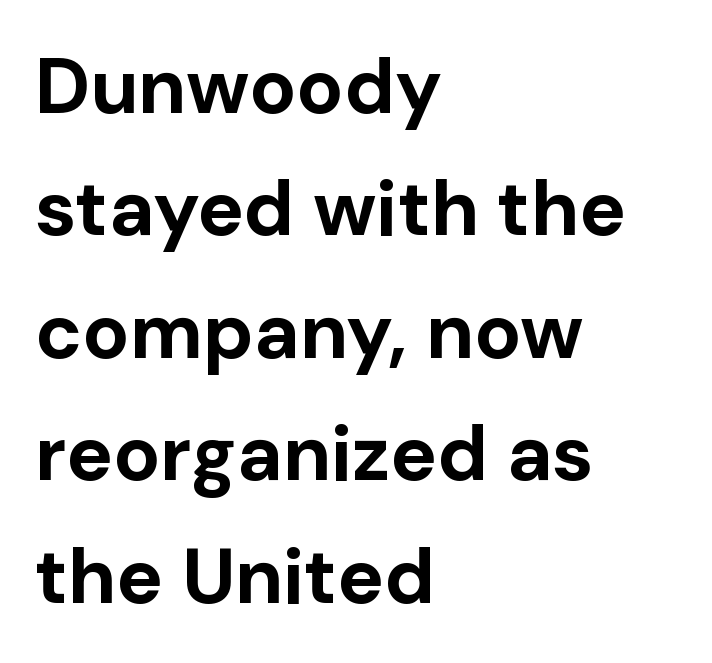
{"serif": "no", "italic": "no", "bold": "yes", "weight": "bold", "width": "normal", "stroke_contrast": "low", "x_height": "medium", "monospaced": "no", "underline": "no", "align": "left", "line_spacing": "normal", "line_spacing_ratio": 1.57, "letter_spacing": "normal", "letter_spacing_em": 0.0, "glyph_px": 78}
